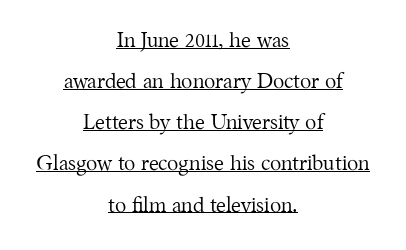
{"italic": "no", "bold": "no", "underline": "yes", "align": "center", "line_spacing": "loose", "line_spacing_ratio": 1.96, "letter_spacing": "normal", "letter_spacing_em": 0.0, "glyph_px": 21}
